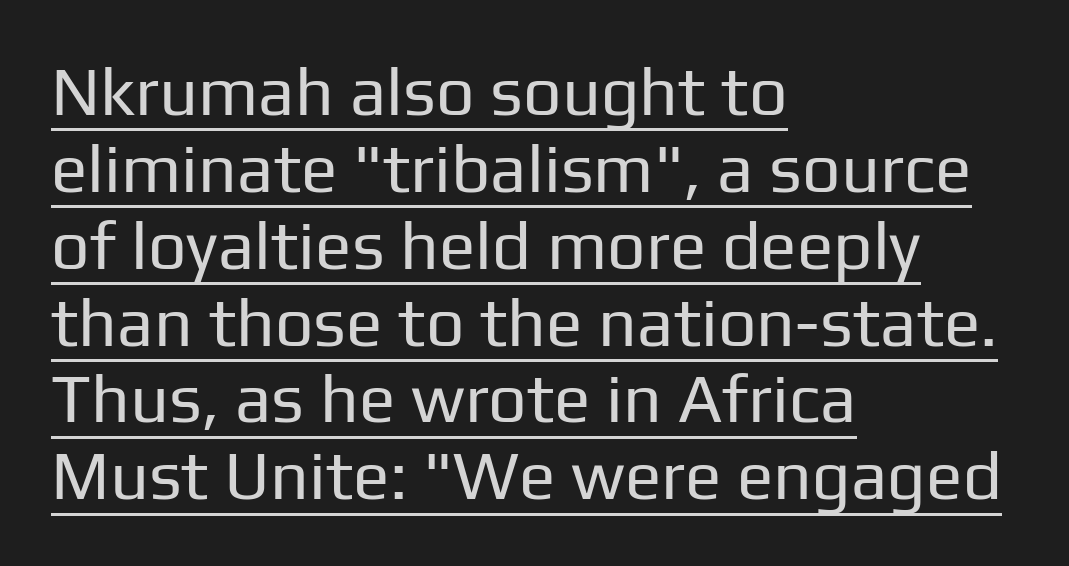
Vertical spacing — tight. Standard letterfit; no display-style spreading of the glyphs. Character widths vary here, with narrow letters taking less room than wide ones. A student would call this left alignment; a typographer would say flush left, rag right. You can tell from the bare stems that sans-serif type was used. Ink coverage per letter is moderate at most.
